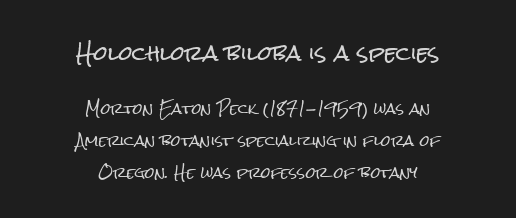
Students, note that the glyphs here touch the page at normal intervals. Vertical strokes here are truly vertical. These two chunks differ in scale, with the top chunk taking the larger measure. Just letters on the line, the space beneath them empty. A student would call this center alignment; a typographer would say set centered.
